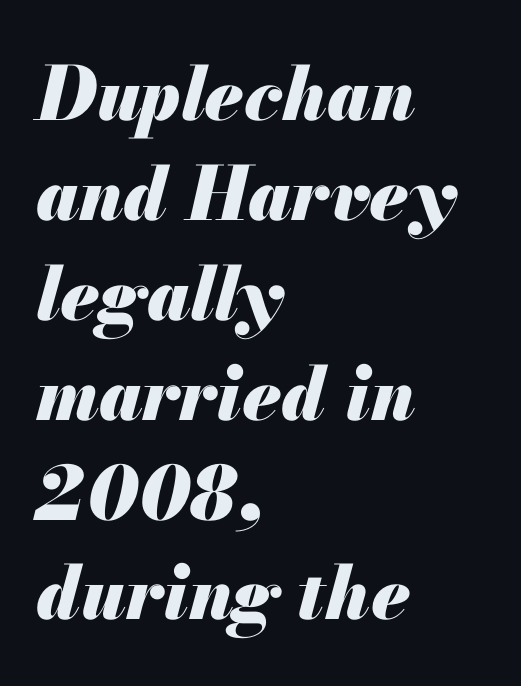
Q: Is the text bold? A: Yes.
Q: Is the text italic (slanted)? A: Yes, it leans right by about 13 degrees.
Q: Is the text underlined? A: No.
Q: How is the paragraph aligned? A: Left-aligned.
Q: Is the spacing between letters normal or unusually wide? A: Normal.
Q: Is the spacing between lines tight, normal or loose? A: Normal.
Q: Width (condensed, normal, or wide)? A: Normal.
Q: Stroke contrast? A: Medium.
Q: x-height? A: Small.
Q: Monospaced? A: No.
